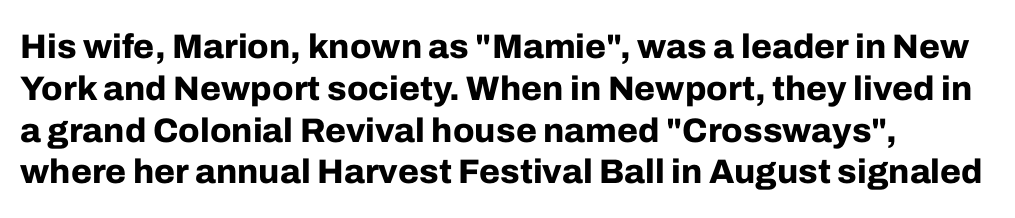
No extra tracking has been applied to these lines. The ragged edge is on the right, which tells us the setting is flush left. I'd call this a sans setting — the letters go barefoot. A roman cut, with each character standing at attention. The characters look thick and weighty, a clear bold.
